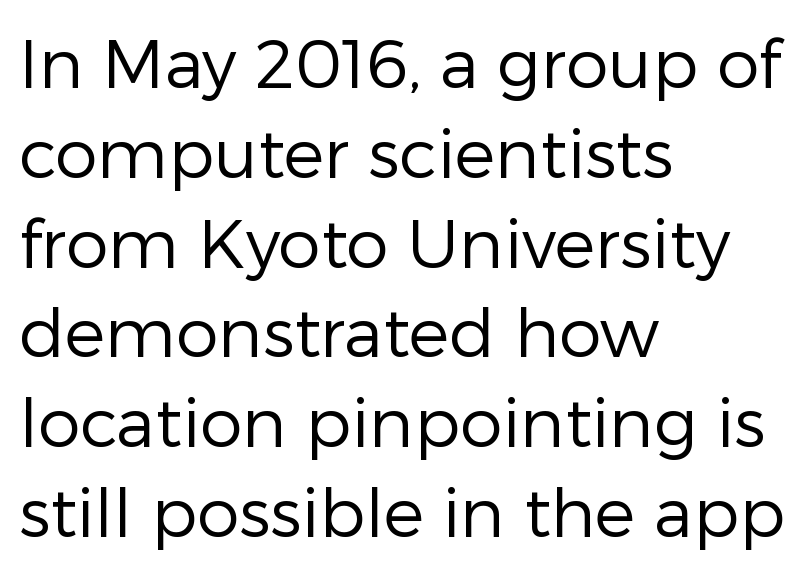
The image shows 68 px regular-weight sans-serif type, upright; set left-aligned, normal line spacing (1.32x), normal letter spacing, not underlined; low stroke contrast and a medium x-height.
